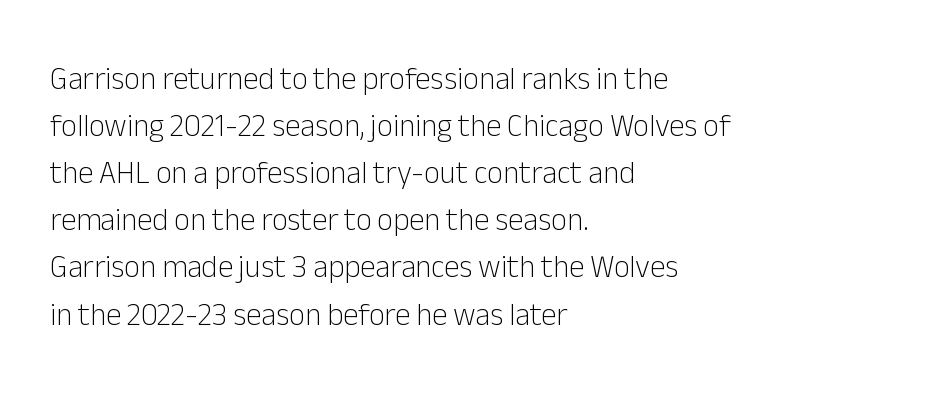
{"serif": "no", "italic": "no", "bold": "no", "weight": "light", "width": "normal", "stroke_contrast": "low", "x_height": "medium", "monospaced": "no", "underline": "no", "align": "left", "line_spacing": "normal", "line_spacing_ratio": 1.52, "letter_spacing": "normal", "letter_spacing_em": 0.0, "glyph_px": 31}
